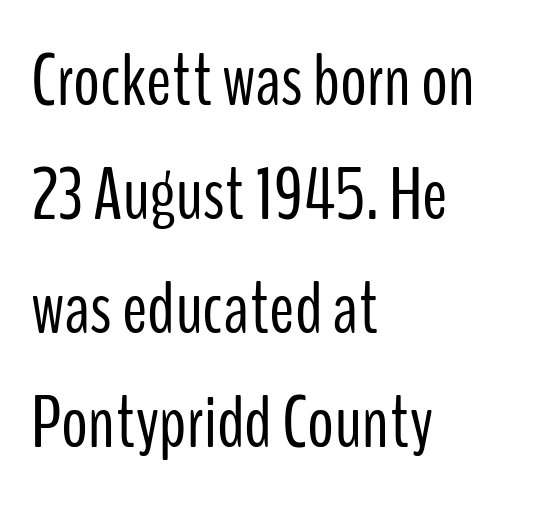
Q: Is the text bold? A: No.
Q: Is the text italic (slanted)? A: No, it is upright.
Q: Is the typeface a serif or a sans-serif typeface? A: Sans-serif.
Q: Is the text underlined? A: No.
Q: How is the paragraph aligned? A: Left-aligned.
Q: Is the spacing between letters normal or unusually wide? A: Normal.
Q: Is the spacing between lines tight, normal or loose? A: Normal.
Q: Width (condensed, normal, or wide)? A: Condensed.
Q: Stroke contrast? A: Low.
Q: x-height? A: Medium.
Q: Monospaced? A: No.
